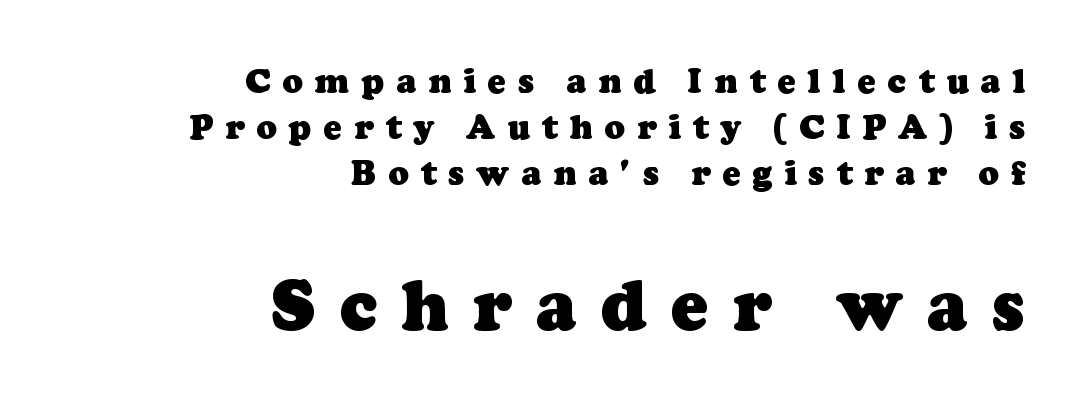
{"serif": "yes", "bold": "yes", "weight": "heavy", "width": "normal", "stroke_contrast": "low", "x_height": "medium", "monospaced": "no", "underline": "no", "align": "right", "line_spacing": "normal", "line_spacing_ratio": 1.35, "letter_spacing": "wide", "letter_spacing_em": 0.35, "larger_block": "second", "size_ratio": 2.03, "glyph_px": 69}
